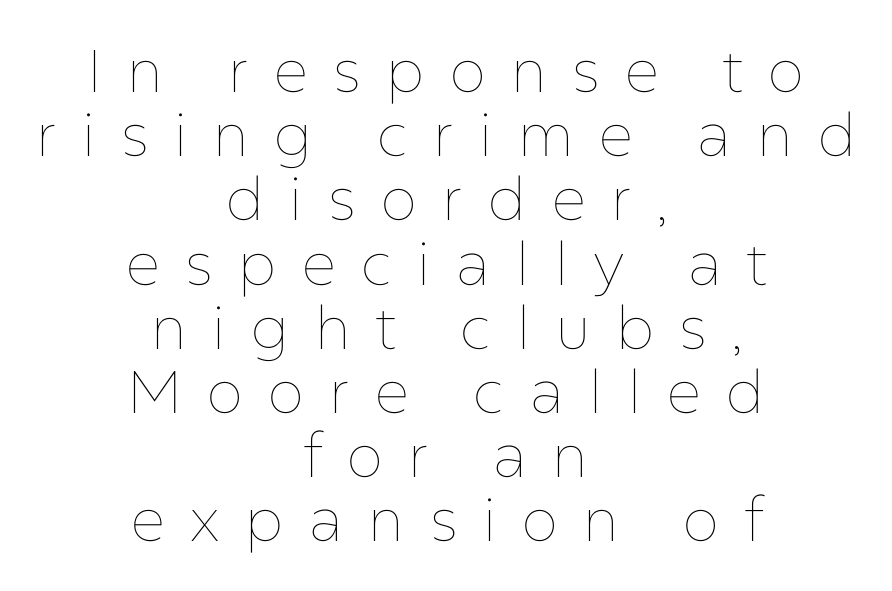
{"italic": "no", "bold": "no", "weight": "thin", "width": "normal", "stroke_contrast": "low", "x_height": "medium", "monospaced": "no", "underline": "no", "align": "center", "line_spacing": "tight", "line_spacing_ratio": 1.07, "letter_spacing": "wide", "letter_spacing_em": 0.4, "glyph_px": 60}
